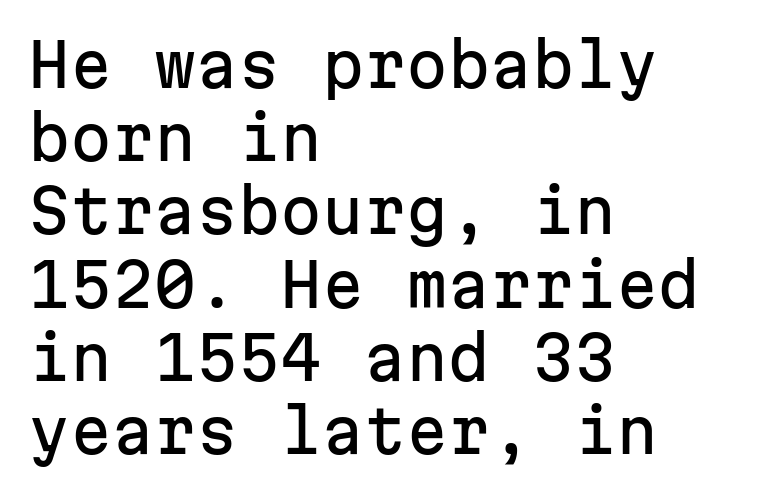
The image shows 60 px sans-serif type, upright, monospaced; set left-aligned, line spacing 1.22x, normal letter spacing, not underlined; low stroke contrast and a medium x-height.
